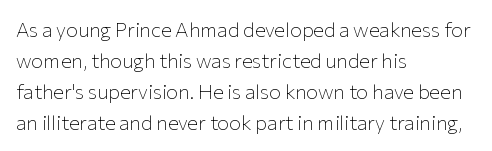
{"italic": "no", "bold": "no", "underline": "no", "align": "left", "line_spacing": "normal", "line_spacing_ratio": 1.55, "letter_spacing": "normal", "letter_spacing_em": 0.0, "glyph_px": 20}
